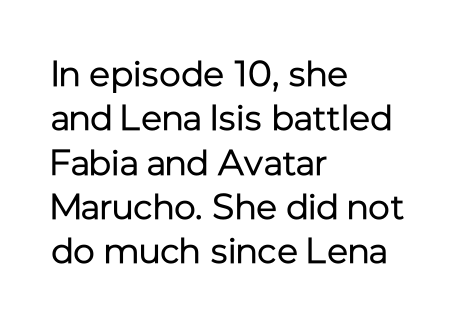
Q: Is the text bold? A: No.
Q: Is the text italic (slanted)? A: No, it is upright.
Q: Is the typeface a serif or a sans-serif typeface? A: Sans-serif.
Q: Is the text underlined? A: No.
Q: How is the paragraph aligned? A: Left-aligned.
Q: Is the spacing between letters normal or unusually wide? A: Normal.
Q: Width (condensed, normal, or wide)? A: Normal.
Q: Stroke contrast? A: Low.
Q: x-height? A: Medium.
Q: Monospaced? A: No.
